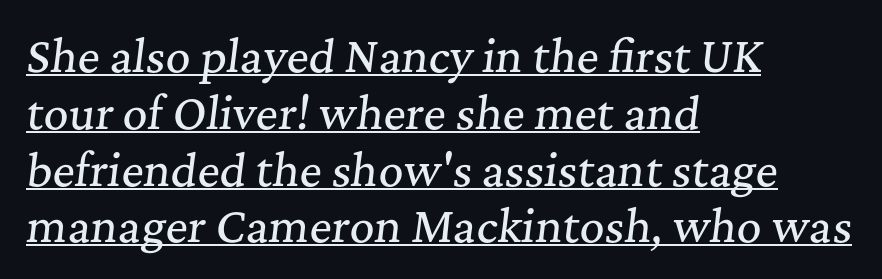
The image shows 43 px serif type, italic (leaning right); set left-aligned, normal line spacing (1.32x), normal letter spacing, underlined; medium stroke contrast and a medium x-height.
